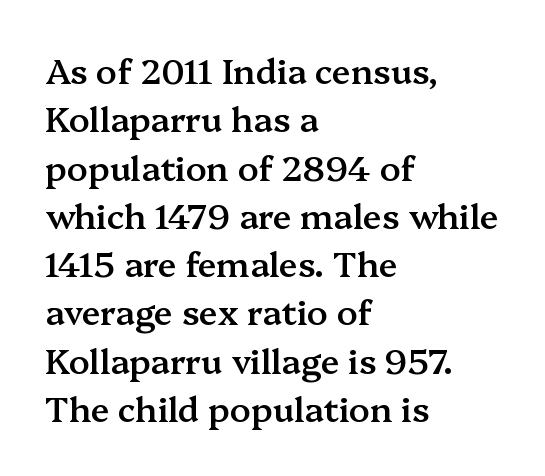
The image shows 34 px semibold serif type, upright; set left-aligned, normal line spacing (1.42x), normal letter spacing, not underlined; medium stroke contrast and a medium x-height.
